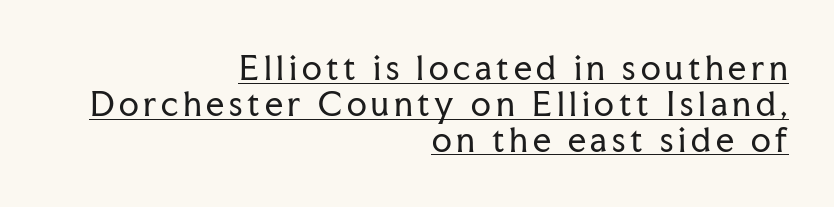
Ink coverage per letter is moderate at most. Looks like regular typesetting: each glyph gets only the width it needs. Line ends are locked; line starts wander. The passage shown stacks its lines with hardly any gap.
